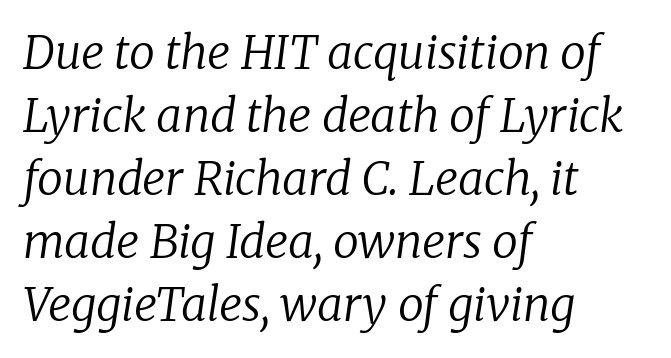
You can tell it's italic because the verticals aren't actually vertical. The letters look calm and open, with moderate or lighter stems. Compared with typical body copy, the letter spacing here is the same. Here the designer chose a conventional face with non-uniform glyph widths. A student would call this left alignment; a typographer would say flush left, rag right.
